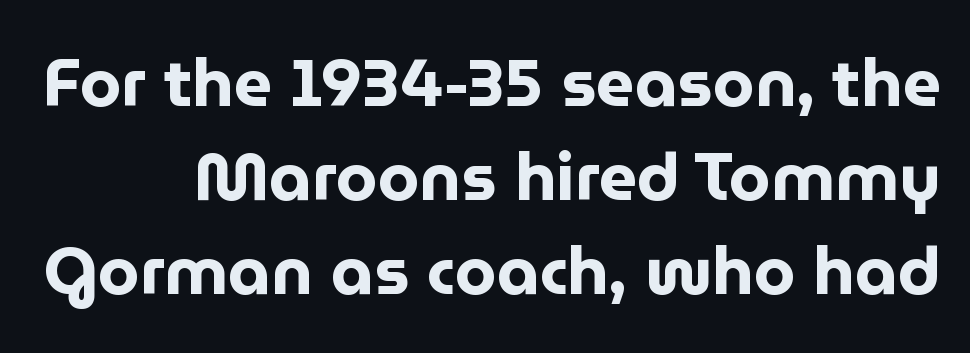
The rendering uses a moderate line-height, typical for paragraphs. Ascenders rise straight up at ninety degrees. In terms of letterspacing, this is plain default setting. Each row of text sits above clean, open space. How heavy is the stroke? Heavy — this is a bold.
